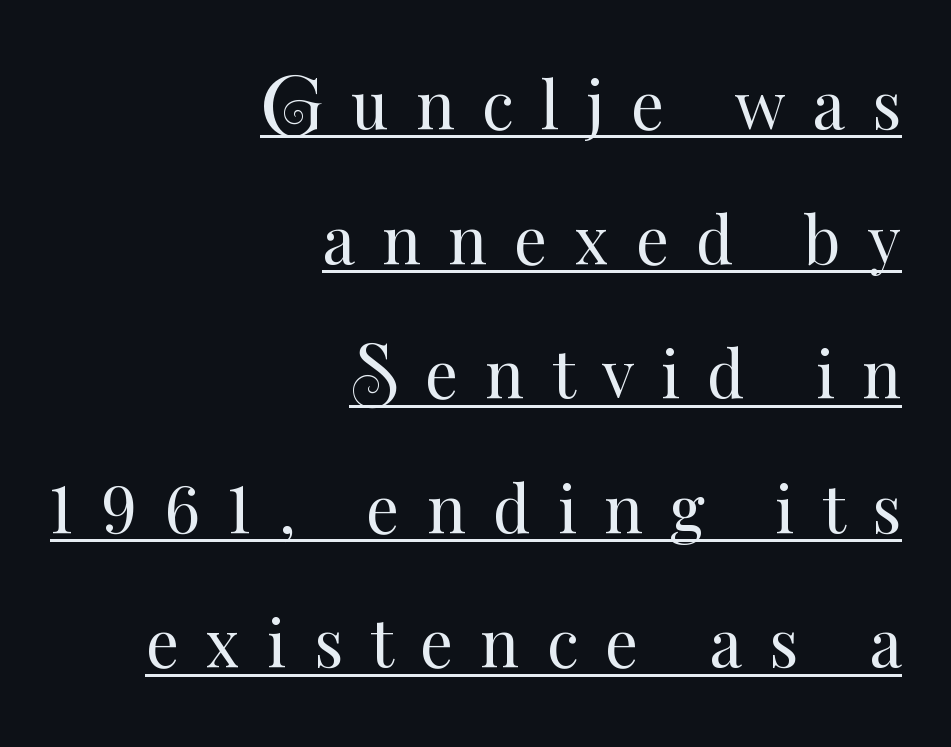
{"italic": "no", "bold": "no", "weight": "regular", "width": "normal", "stroke_contrast": "medium", "x_height": "small", "monospaced": "no", "underline": "yes", "align": "right", "line_spacing": "loose", "line_spacing_ratio": 2.07, "letter_spacing": "wide", "letter_spacing_em": 0.42, "glyph_px": 65}
